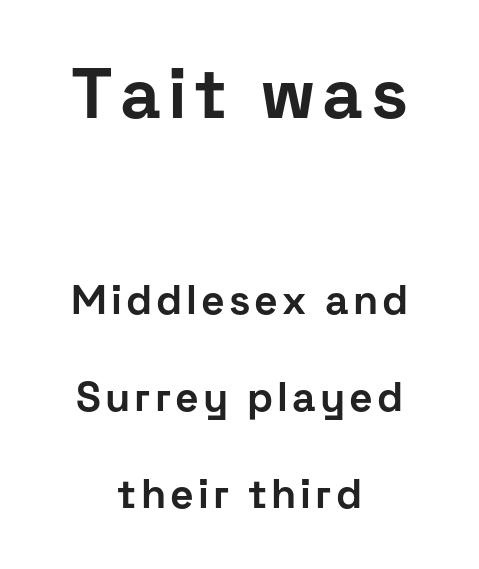
The image shows 71 px bold sans-serif type, upright; set centered, loose line spacing (2.37x), not underlined; the first (top) block is 1.73x larger; low stroke contrast and a medium x-height.
